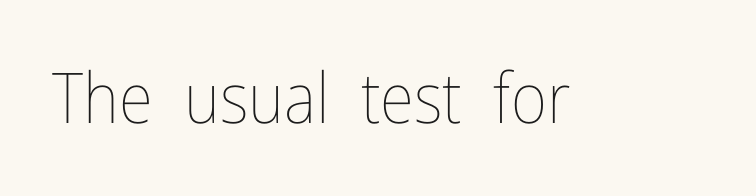
The image shows 70 px thin, condensed type, upright; set normal letter spacing, not underlined; low stroke contrast and a medium x-height.
